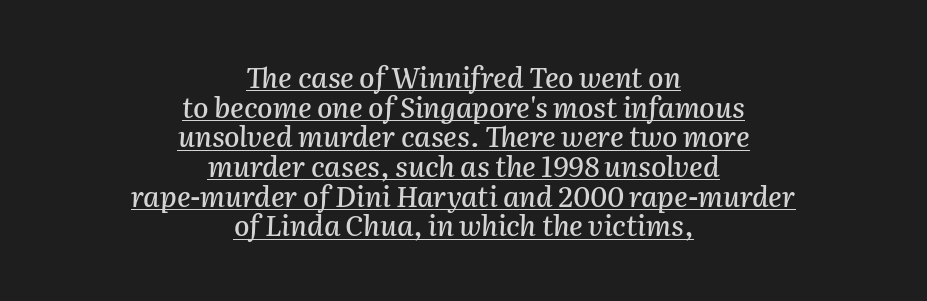
The image shows 28 px text type, italic (leaning right); set centered, tight line spacing (1.06x), normal letter spacing, underlined; medium stroke contrast and a medium x-height.
